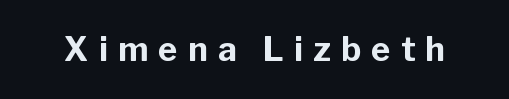
Q: Is the text bold? A: Yes.
Q: Is the text italic (slanted)? A: No, it is upright.
Q: Is the typeface a serif or a sans-serif typeface? A: Sans-serif.
Q: Is the text underlined? A: No.
Q: Is the spacing between letters normal or unusually wide? A: Unusually wide.
Q: Width (condensed, normal, or wide)? A: Normal.
Q: Stroke contrast? A: Low.
Q: x-height? A: Medium.
Q: Monospaced? A: No.
